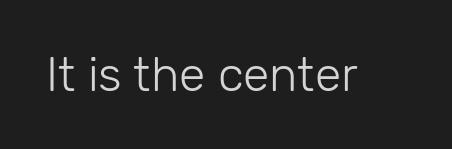
The image shows 48 px light sans-serif type, upright; set normal letter spacing, not underlined; low stroke contrast and a medium x-height.
